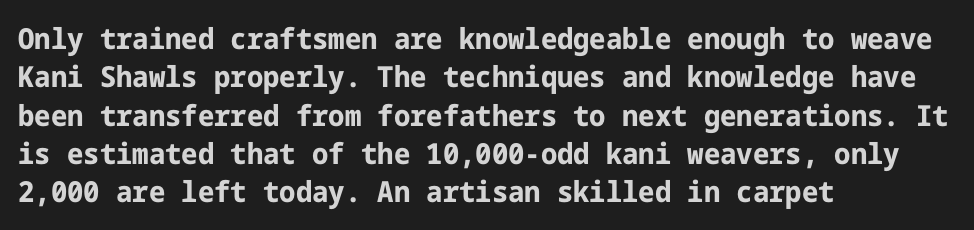
The image shows 29 px bold sans-serif type, upright; set left-aligned, normal line spacing (1.32x), normal letter spacing, not underlined; low stroke contrast and a medium x-height.
